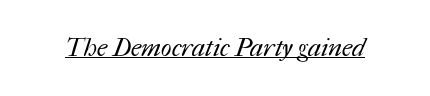
Counters stay open thanks to moderate or lighter strokes. Is there an underline? Yes — a line sits under the letters. In terms of letterspacing, this is plain default setting.
